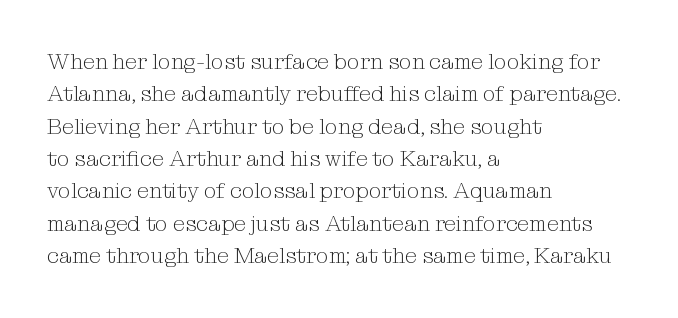
{"italic": "no", "bold": "no", "underline": "no", "align": "left", "line_spacing": "normal", "line_spacing_ratio": 1.47, "letter_spacing": "normal", "letter_spacing_em": 0.0, "glyph_px": 22}
